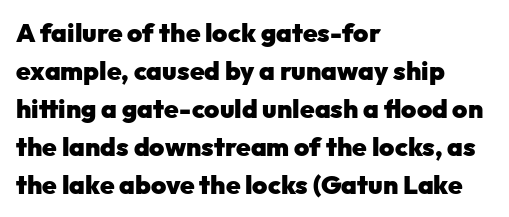
The image shows 26 px bold type, upright; set left-aligned, normal line spacing (1.46x), normal letter spacing, not underlined.
